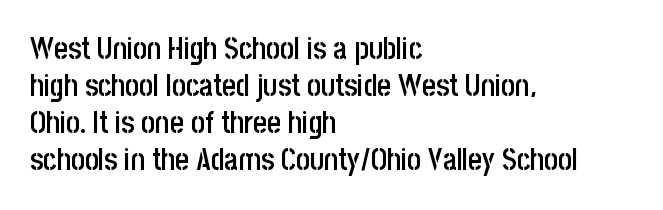
{"serif": "no", "italic": "no", "bold": "semi", "weight": "semibold", "width": "condensed", "stroke_contrast": "low", "x_height": "large", "monospaced": "no", "underline": "no", "align": "left", "line_spacing_ratio": 1.23, "letter_spacing": "normal", "letter_spacing_em": 0.0, "glyph_px": 30}
